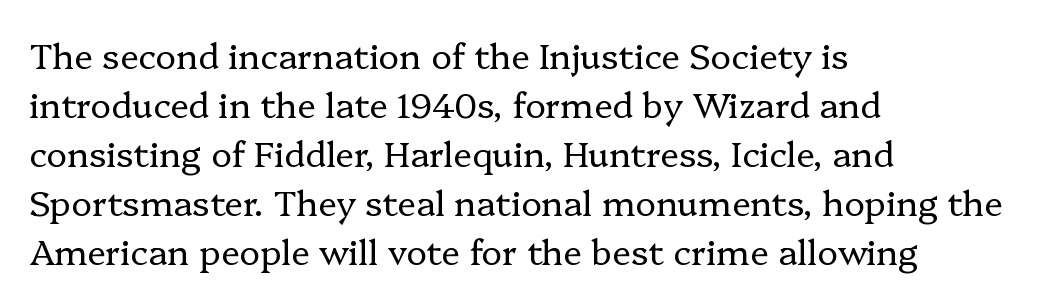
Quick note: underline off. The tracking reads as untouched default to a designer's eye. If you measured baseline to baseline, you'd find a middling distance. The compositor pushed each line to the left boundary. Vertical stems look standard width or narrower in stroke. These lines are composed in type with serifs.
